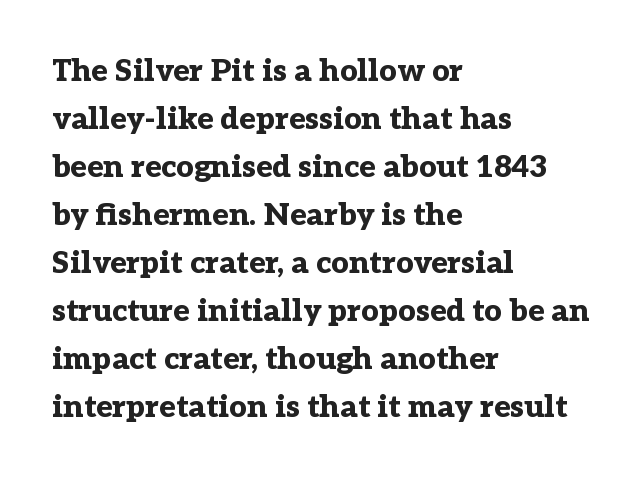
{"serif": "yes", "italic": "no", "bold": "yes", "weight": "bold", "width": "normal", "stroke_contrast": "low", "x_height": "medium", "monospaced": "no", "underline": "no", "align": "left", "line_spacing": "normal", "line_spacing_ratio": 1.55, "letter_spacing": "normal", "letter_spacing_em": 0.0, "glyph_px": 31}
